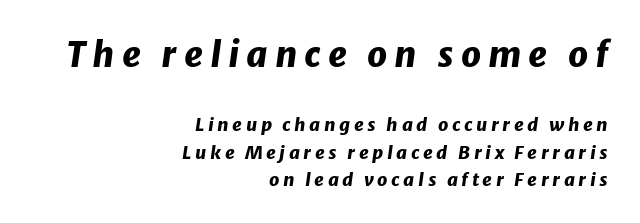
Q: Is the text bold? A: Yes.
Q: Is the text italic (slanted)? A: Yes, it leans right by about 8 degrees.
Q: Is the text underlined? A: No.
Q: How is the paragraph aligned? A: Right-aligned.
Q: Is the spacing between letters normal or unusually wide? A: Unusually wide.
Q: Is the spacing between lines tight, normal or loose? A: Normal.
Q: Which block of text is set in a larger size, the first (top) or the second (bottom)? A: The first (top) one.
Q: Width (condensed, normal, or wide)? A: Normal.
Q: Stroke contrast? A: Low.
Q: x-height? A: Medium.
Q: Monospaced? A: No.
